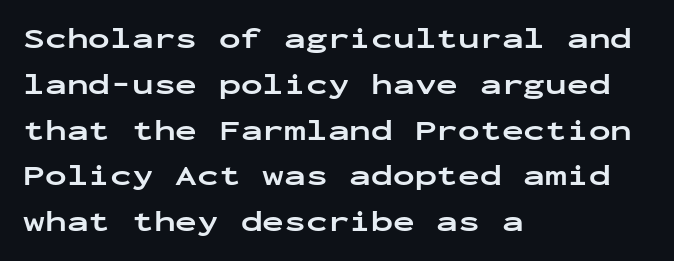
{"serif": "no", "italic": "no", "bold": "yes", "weight": "bold", "width": "wide", "stroke_contrast": "low", "x_height": "medium", "monospaced": "yes", "underline": "no", "align": "left", "line_spacing": "normal", "line_spacing_ratio": 1.58, "letter_spacing": "normal", "letter_spacing_em": 0.0, "glyph_px": 29}
